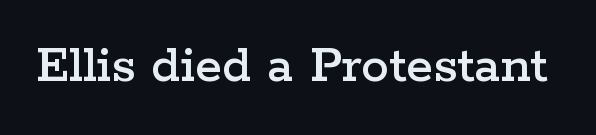
{"serif": "yes", "italic": "no", "width": "wide", "stroke_contrast": "low", "x_height": "medium", "monospaced": "no", "underline": "no", "letter_spacing": "normal", "letter_spacing_em": 0.0, "glyph_px": 55}
